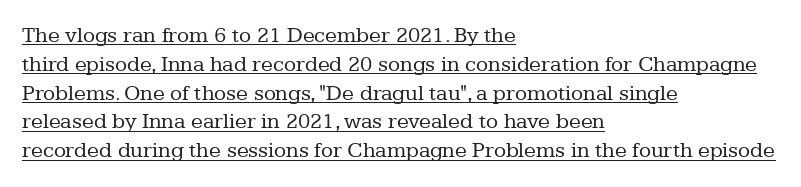
The horizontal fit of the characters is conventional and even. Heft: none added — not bold. Does a line run under the words? Yes, clearly. Honestly, the row spacing looks completely unremarkable. These lines were composed using upright roman letters. Horizontally, the lines are justified to the leading edge only.
